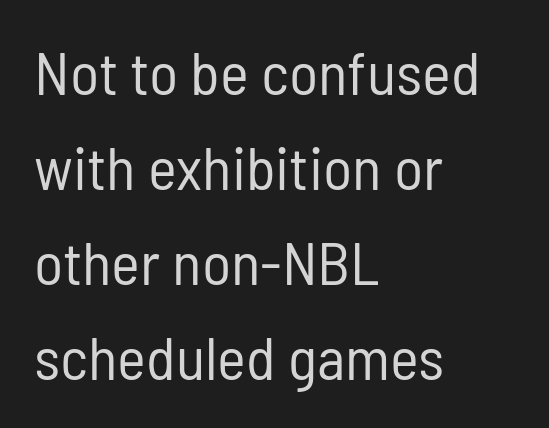
The image shows 61 px regular-weight, condensed sans-serif type, upright; set left-aligned, normal line spacing (1.56x), normal letter spacing, not underlined; low stroke contrast and a medium x-height.
